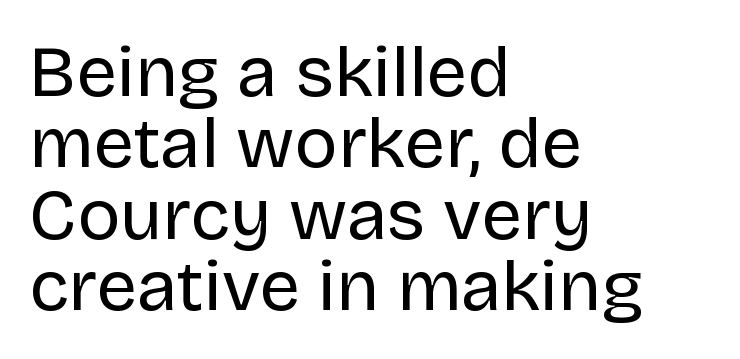
Q: Is the text bold? A: No.
Q: Is the text italic (slanted)? A: No, it is upright.
Q: Is the typeface a serif or a sans-serif typeface? A: Sans-serif.
Q: Is the text underlined? A: No.
Q: How is the paragraph aligned? A: Left-aligned.
Q: Is the spacing between letters normal or unusually wide? A: Normal.
Q: Is the spacing between lines tight, normal or loose? A: Tight.
Q: Width (condensed, normal, or wide)? A: Normal.
Q: Stroke contrast? A: Low.
Q: x-height? A: Large.
Q: Monospaced? A: No.
